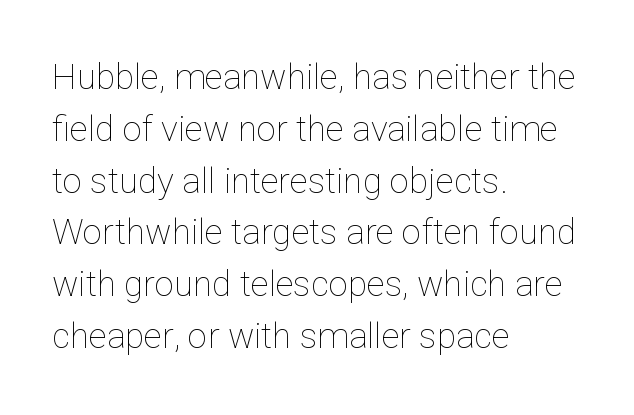
Q: Is the text bold? A: No.
Q: Is the text italic (slanted)? A: No, it is upright.
Q: Is the text underlined? A: No.
Q: How is the paragraph aligned? A: Left-aligned.
Q: Is the spacing between letters normal or unusually wide? A: Normal.
Q: Is the spacing between lines tight, normal or loose? A: Normal.
Q: Width (condensed, normal, or wide)? A: Normal.
Q: Stroke contrast? A: Low.
Q: x-height? A: Medium.
Q: Monospaced? A: No.
